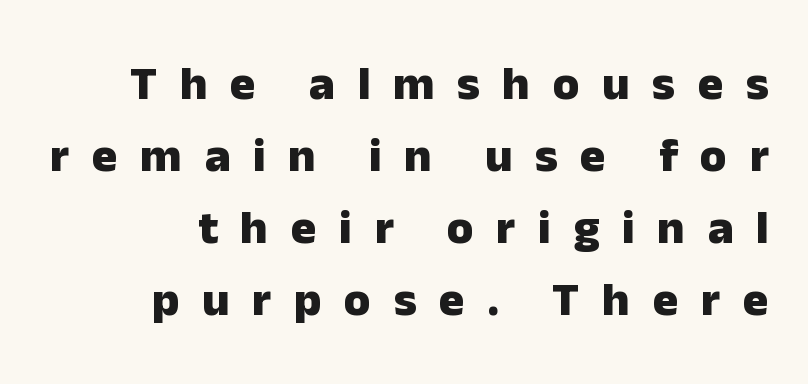
{"serif": "no", "italic": "no", "bold": "yes", "weight": "heavy", "width": "normal", "stroke_contrast": "low", "x_height": "medium", "monospaced": "no", "underline": "no", "align": "right", "line_spacing": "normal", "line_spacing_ratio": 1.5, "letter_spacing": "wide", "letter_spacing_em": 0.47, "glyph_px": 48}
